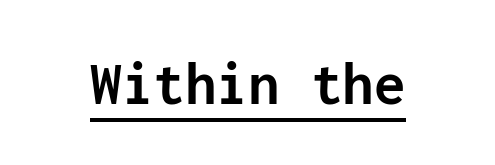
A sans-serif font was chosen for this passage. Students, note that the glyphs here touch the page at normal intervals. These lines were composed using upright roman letters. Emphasis is given by a line drawn under the lettering.
